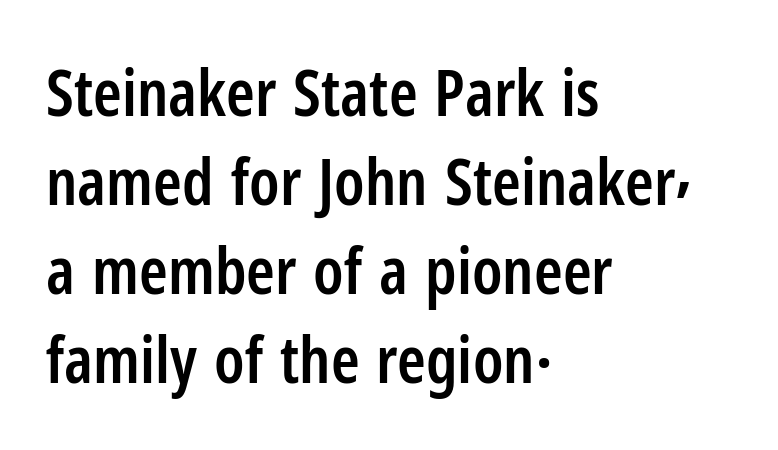
Posture: upright roman. The sample has been set in demibold, a notch under bold. Anything drawn beneath the words? Only blank space. A typesetter would call this leading conventional body-copy spacing. These lines are rendered in a variable-pitch font. Notice how the passage keeps a crisp vertical edge on the left only.
